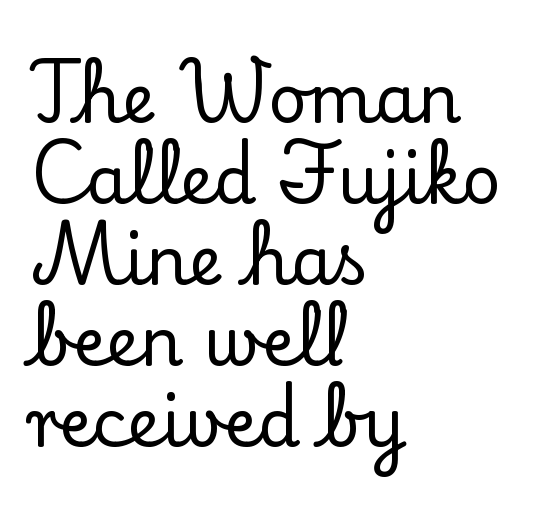
The face used here is proportionally spaced, like ordinary book or web type. Plain, unruled lines of type. Does the type have serifs? Yes, each stem ends in a small foot. Left-aligned paragraph, ragged on the right. Does extra space separate the letters? No, they use regular spacing. Ascenders rise straight up at ninety degrees.
